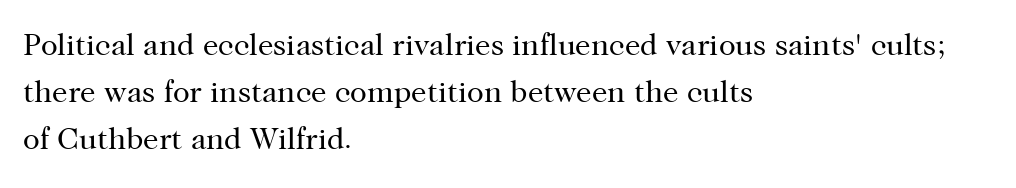
{"serif": "yes", "italic": "no", "bold": "no", "weight": "regular", "width": "normal", "stroke_contrast": "high", "x_height": "medium", "monospaced": "no", "underline": "no", "align": "left", "line_spacing": "normal", "line_spacing_ratio": 1.51, "letter_spacing": "normal", "letter_spacing_em": 0.0, "glyph_px": 31}
